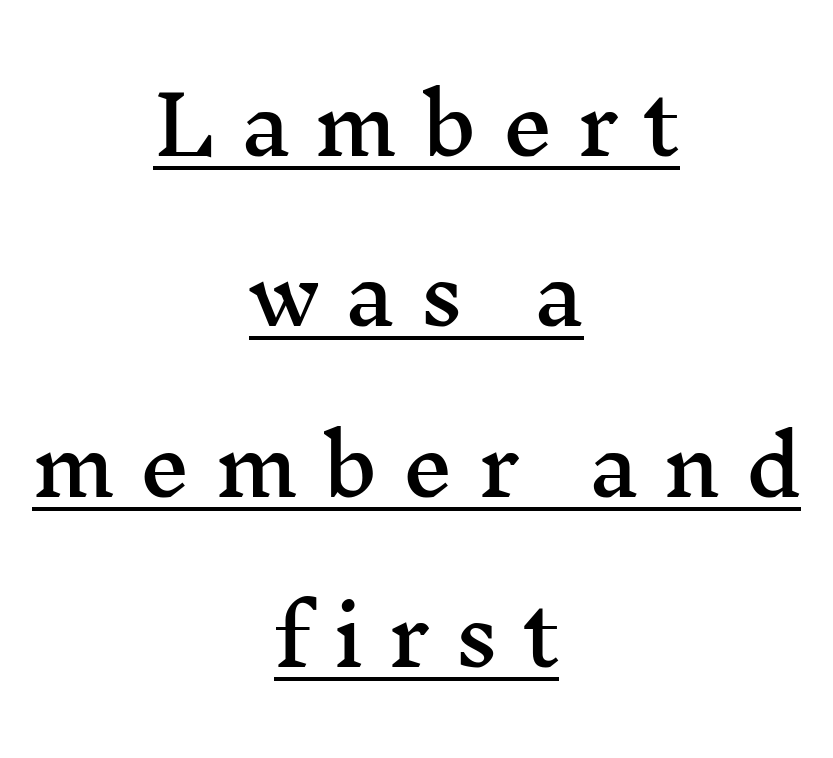
Is there an underline? Yes — a line sits under the letters. A typesetter would call this leading open, well beyond the default. Notice how the passage keeps no hard edge, just a central spine. It's the straight-up-and-down kind of type.
